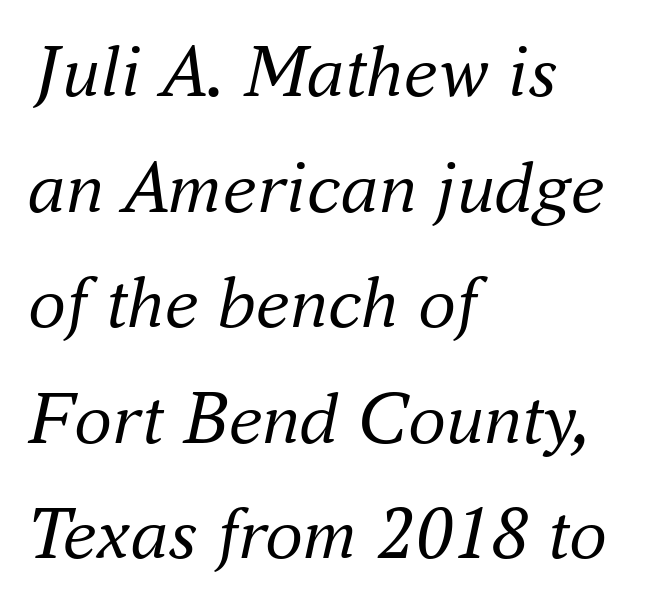
{"serif": "yes", "italic": "yes", "lean": "right", "slant_degrees": 16, "bold": "no", "weight": "regular", "width": "normal", "stroke_contrast": "medium", "x_height": "small", "monospaced": "no", "underline": "no", "align": "left", "line_spacing": "normal", "line_spacing_ratio": 1.52, "letter_spacing": "normal", "letter_spacing_em": 0.0, "glyph_px": 76}
